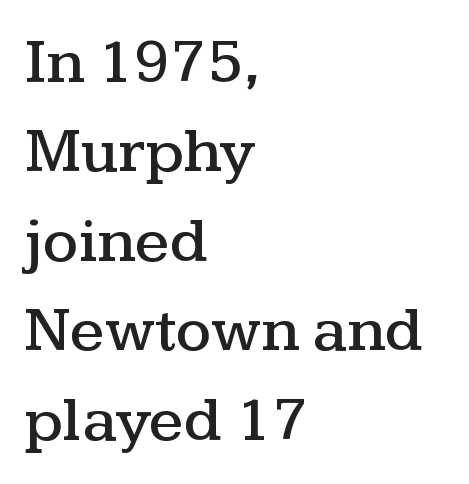
Successive baselines arrive at the customary interval. Layout note: lines flush left. The string is rendered with underlining switched off. The type sits square on the baseline with zero lean. How are the letters spaced? Ordinarily, with no added tracking.
